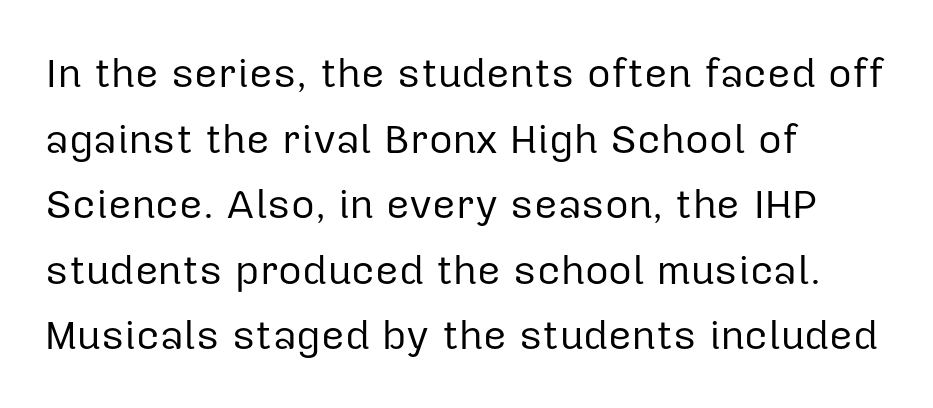
Q: Is the text bold? A: No.
Q: Is the text italic (slanted)? A: No, it is upright.
Q: Is the typeface a serif or a sans-serif typeface? A: Sans-serif.
Q: Is the text underlined? A: No.
Q: How is the paragraph aligned? A: Left-aligned.
Q: Is the spacing between letters normal or unusually wide? A: Normal.
Q: Is the spacing between lines tight, normal or loose? A: Normal.
Q: Width (condensed, normal, or wide)? A: Normal.
Q: Stroke contrast? A: Low.
Q: x-height? A: Medium.
Q: Monospaced? A: No.
